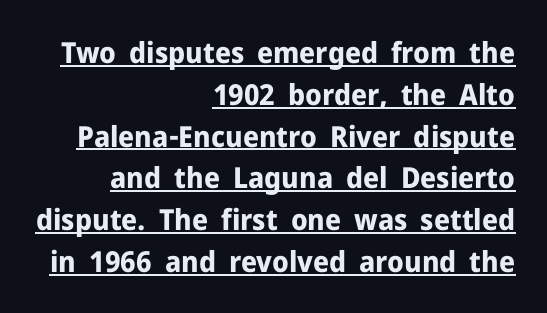
The image shows 29 px bold sans-serif type, upright; set right-aligned, normal line spacing (1.44x), normal letter spacing, underlined; low stroke contrast and a medium x-height.
